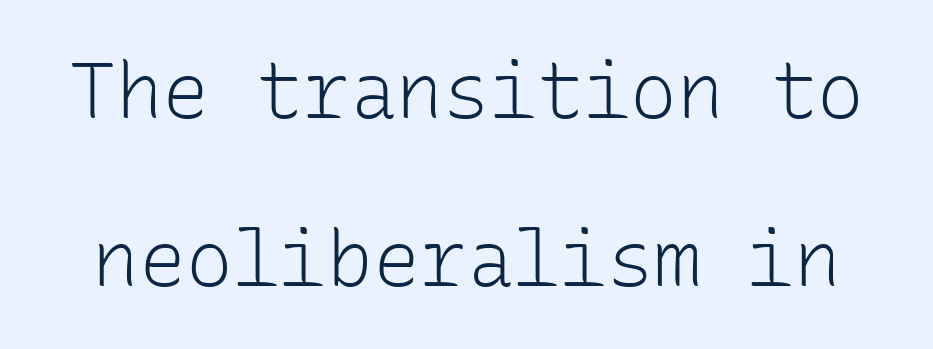
{"serif": "no", "italic": "no", "bold": "no", "weight": "light", "width": "normal", "stroke_contrast": "low", "x_height": "medium", "monospaced": "yes", "underline": "no", "line_spacing": "loose", "line_spacing_ratio": 2.15, "letter_spacing": "normal", "letter_spacing_em": 0.0, "glyph_px": 78}
